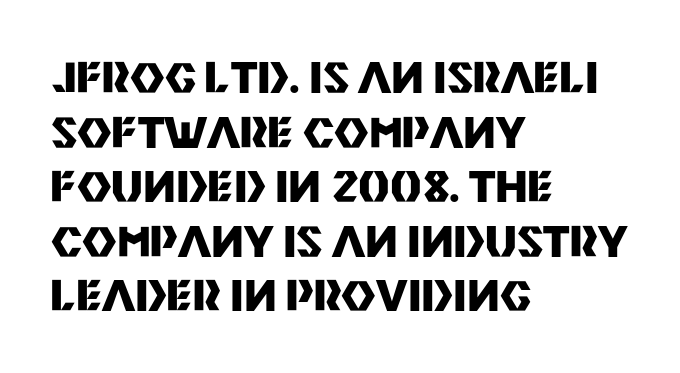
{"serif": "no", "italic": "no", "bold": "yes", "weight": "heavy", "width": "normal", "stroke_contrast": "medium", "x_height": "large", "monospaced": "no", "underline": "no", "align": "left", "line_spacing": "normal", "line_spacing_ratio": 1.3, "letter_spacing": "normal", "letter_spacing_em": 0.0, "glyph_px": 42}
